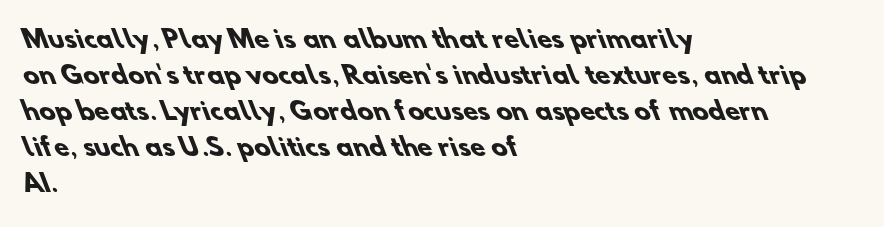
{"bold": "yes", "underline": "no", "align": "left", "line_spacing": "normal", "line_spacing_ratio": 1.5, "letter_spacing": "normal", "letter_spacing_em": 0.0, "glyph_px": 24}
